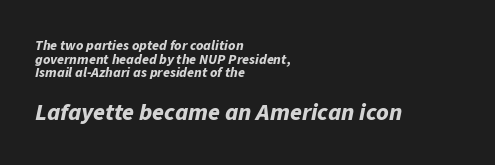
Q: Is the text bold? A: Yes.
Q: Is the text italic (slanted)? A: Yes, it leans right by about 11 degrees.
Q: Is the text underlined? A: No.
Q: How is the paragraph aligned? A: Left-aligned.
Q: Is the spacing between letters normal or unusually wide? A: Normal.
Q: Is the spacing between lines tight, normal or loose? A: Tight.
Q: Which block of text is set in a larger size, the first (top) or the second (bottom)? A: The second (bottom) one.
